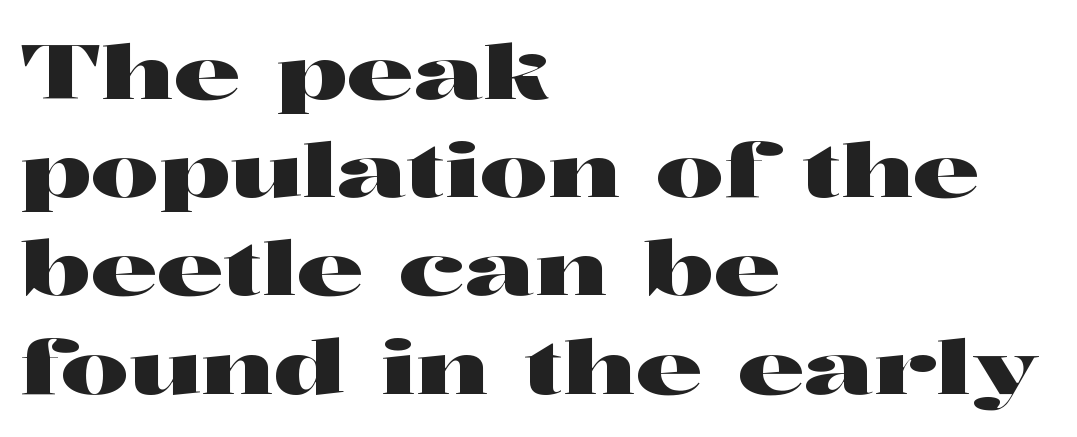
The image shows 75 px wide serif type, upright; set left-aligned, normal line spacing (1.31x), normal letter spacing, not underlined; high stroke contrast and a medium x-height.
